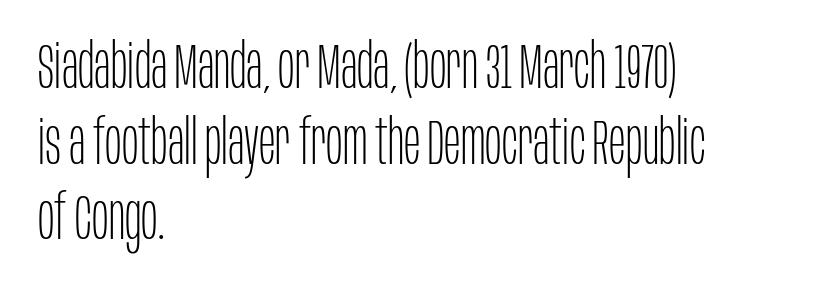
The gaps between neighbouring characters are ordinary and unremarkable. Unlike a traditional serif, this face leaves its strokes unadorned. Italic? Not at all — the glyphs are vertical. Do the characters align in a grid? No, the font is proportional. Typeset ragged right — the left edge is the straight one.
